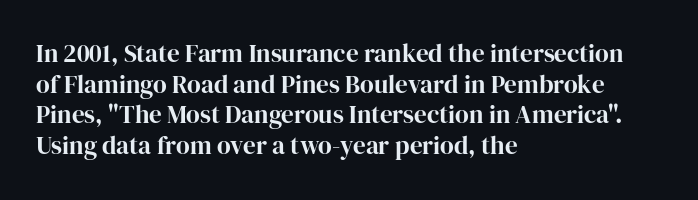
Q: Is the text italic (slanted)? A: No, it is upright.
Q: Is the text underlined? A: No.
Q: How is the paragraph aligned? A: Left-aligned.
Q: Is the spacing between letters normal or unusually wide? A: Normal.
